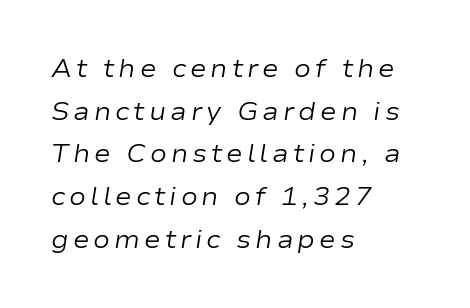
The image shows 25 px text type, italic (leaning right); set left-aligned, line spacing 1.71x, not underlined.
